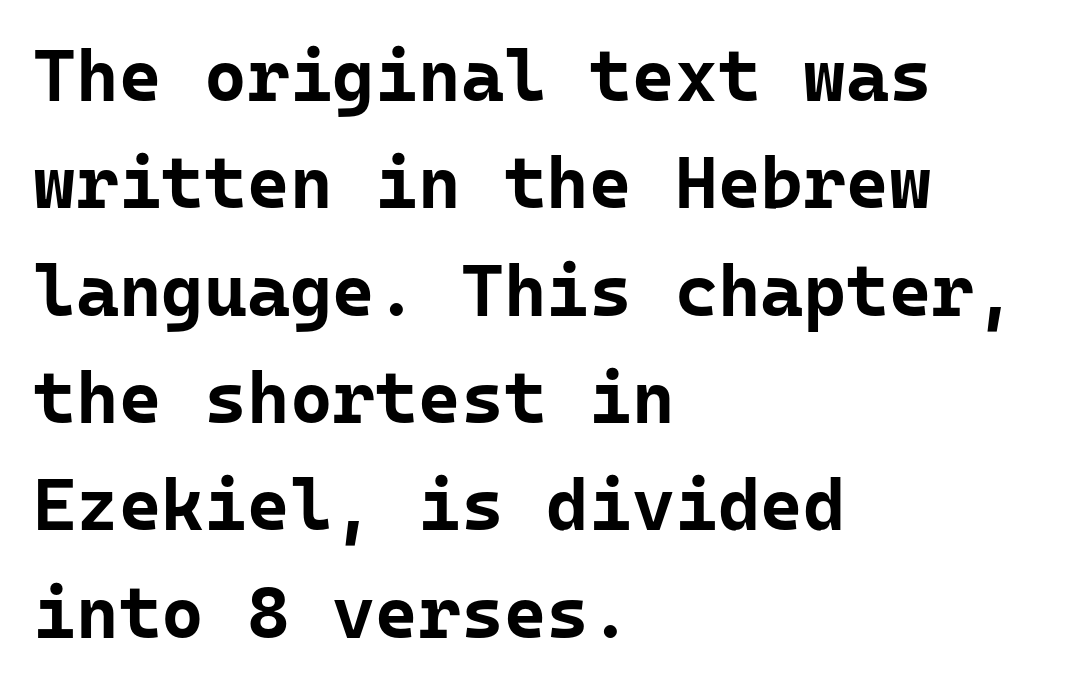
Short and long lines alike share a common starting point at left. In terms of posture, this sample is upright. Strong, thick strokes mark this as bold type. In terms of letterform style, serifs are entirely absent.
